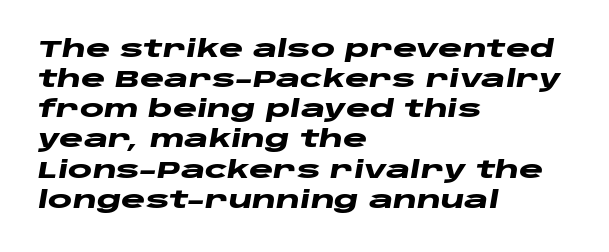
Does the weight exceed regular? Yes, all the way to bold. Does extra space separate the letters? No, they use regular spacing. The text carries the slant typical of an italic or oblique font. Vertically, the passage feels balanced, rows spaced as you'd expect. Each line starts at the same left margin while the right side varies. Check the space under the baseline: it is left empty.
